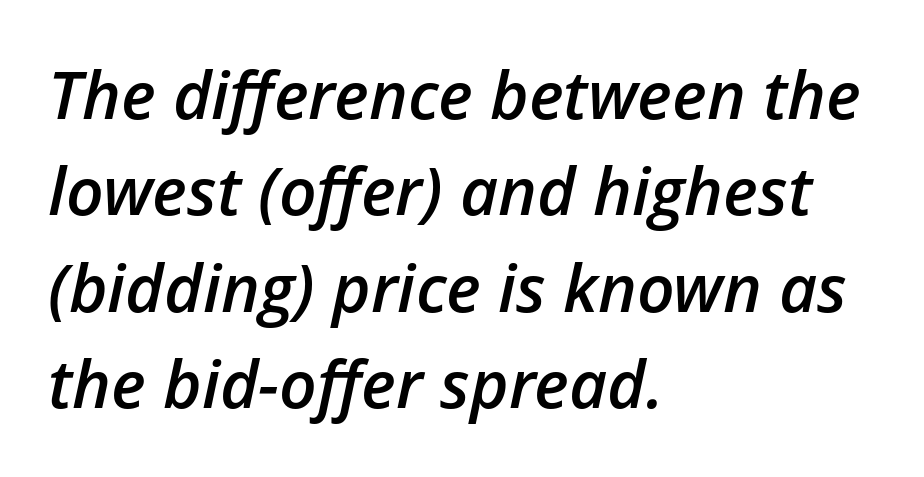
The image shows 66 px semibold type, italic (leaning right); set left-aligned, normal line spacing (1.46x), normal letter spacing, not underlined; low stroke contrast and a medium x-height.
